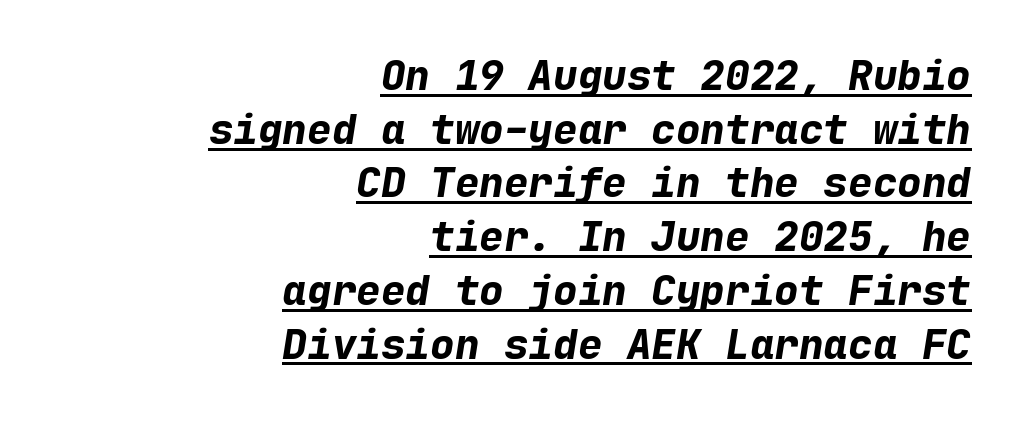
Observe the lean: these are italic letterforms. Regarding leading, the lines here are spaced in the standard way. This sample uses plain, unmodified letter spacing. Monospaced: the letters line up in strict vertical columns.
